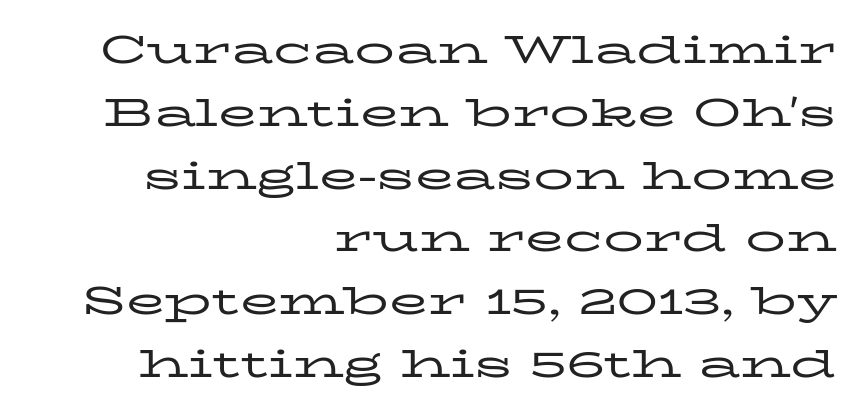
The image shows 40 px regular-weight, wide serif type, upright; set right-aligned, normal line spacing (1.57x), normal letter spacing, not underlined; low stroke contrast and a medium x-height.
